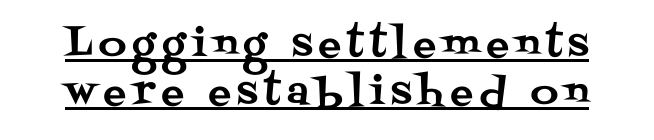
Does the copy run flush right? No — it is centered line by line. Here the designer chose a conventional face with non-uniform glyph widths. Beneath each row of characters lies a ruled line. To sum up the face: it has serifs. Style check: upright.
